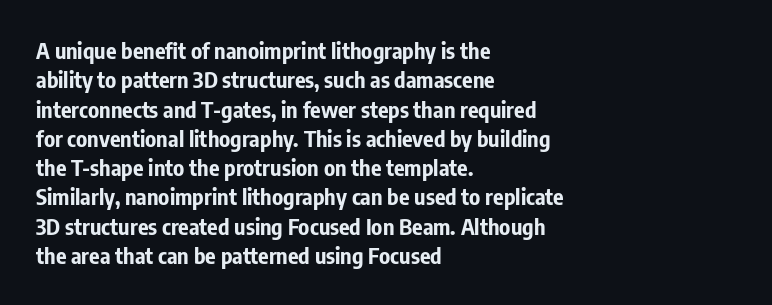
Every character sits straight up, as roman type does. Visually the block forms a straight wall on the left and a jagged coastline on the right. I'd describe the lettering as bold — thick and assertive. Unmarked baselines from the first word to the last.
